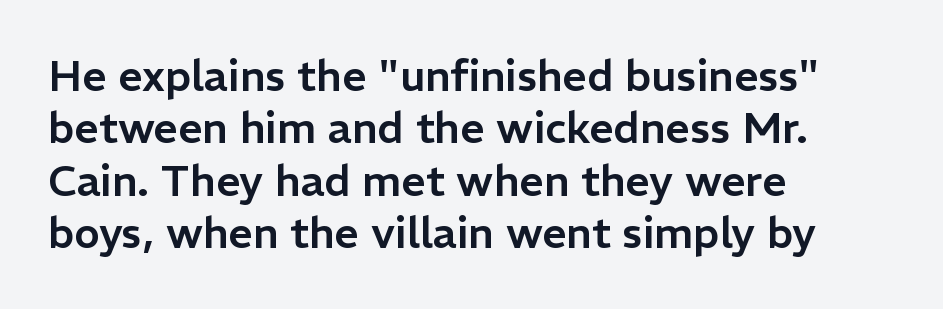
{"serif": "no", "italic": "no", "width": "normal", "stroke_contrast": "low", "x_height": "medium", "monospaced": "no", "underline": "no", "align": "left", "line_spacing_ratio": 1.22, "letter_spacing": "normal", "letter_spacing_em": 0.0, "glyph_px": 43}
